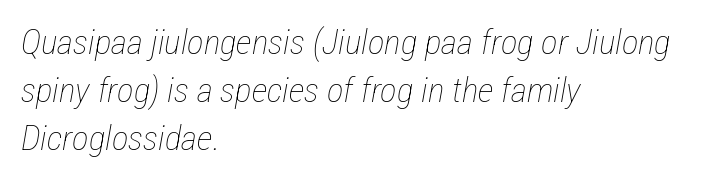
{"italic": "yes", "lean": "right", "slant_degrees": 12, "bold": "no", "weight": "thin", "width": "condensed", "stroke_contrast": "low", "x_height": "medium", "monospaced": "no", "underline": "no", "align": "left", "line_spacing": "normal", "line_spacing_ratio": 1.37, "letter_spacing": "normal", "letter_spacing_em": 0.0, "glyph_px": 35}
